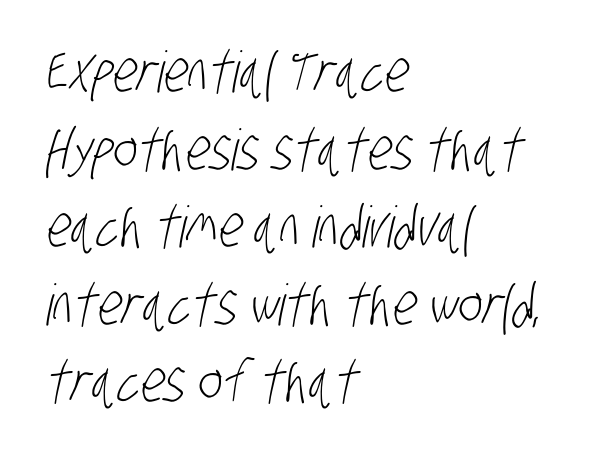
Default kerning and tracking; the words read as compact shapes. The words here are not underlined. Is this a heavy cut? Hardly; it is regular or lighter. These lines sit exactly where default settings would place them.
